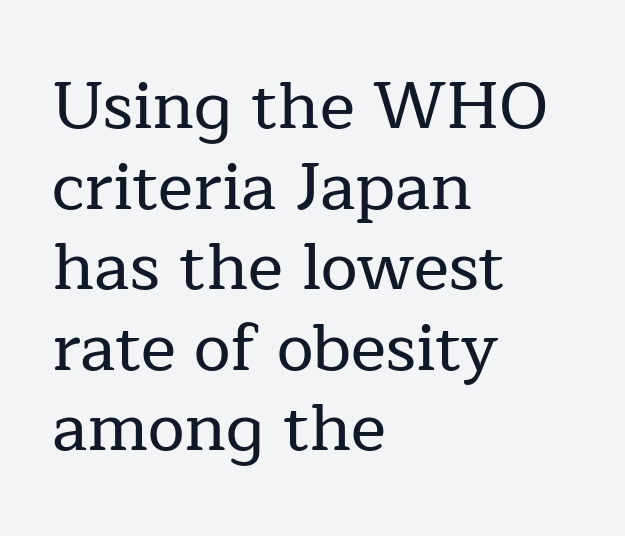
Q: Is the text italic (slanted)? A: No, it is upright.
Q: Is the typeface a serif or a sans-serif typeface? A: Serif.
Q: Is the text underlined? A: No.
Q: How is the paragraph aligned? A: Left-aligned.
Q: Is the spacing between letters normal or unusually wide? A: Normal.
Q: Width (condensed, normal, or wide)? A: Normal.
Q: Stroke contrast? A: Low.
Q: x-height? A: Medium.
Q: Monospaced? A: No.
